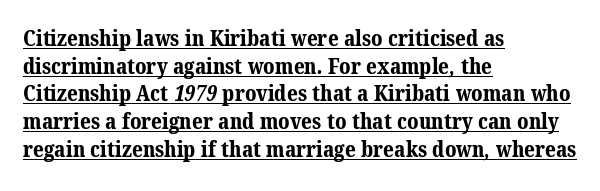
The image shows 21 px bold type; set left-aligned, normal line spacing (1.32x), normal letter spacing, underlined.
